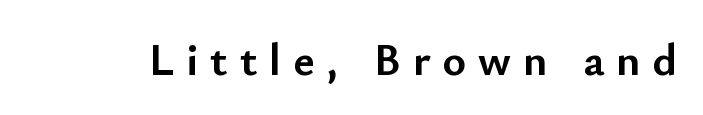
The baseline area is clear. Emphasis by weight is at full strength: bold. Proportional: the letters do not fall into vertical columns. Substantial extra tracking has been applied to these lines. Serifs: no, the terminals of the letterforms are clean. Italic: no, the glyphs are upright roman.
